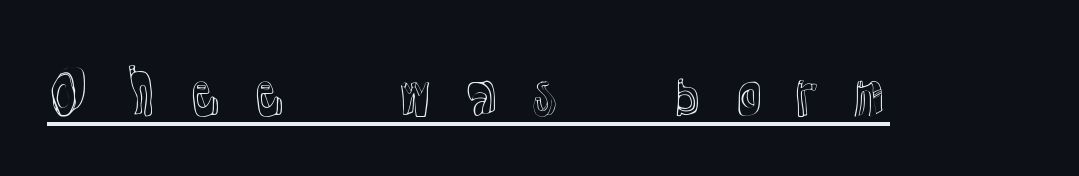
{"italic": "no", "width": "normal", "x_height": "medium", "monospaced": "no", "underline": "yes", "letter_spacing": "wide", "letter_spacing_em": 0.47, "glyph_px": 56}
